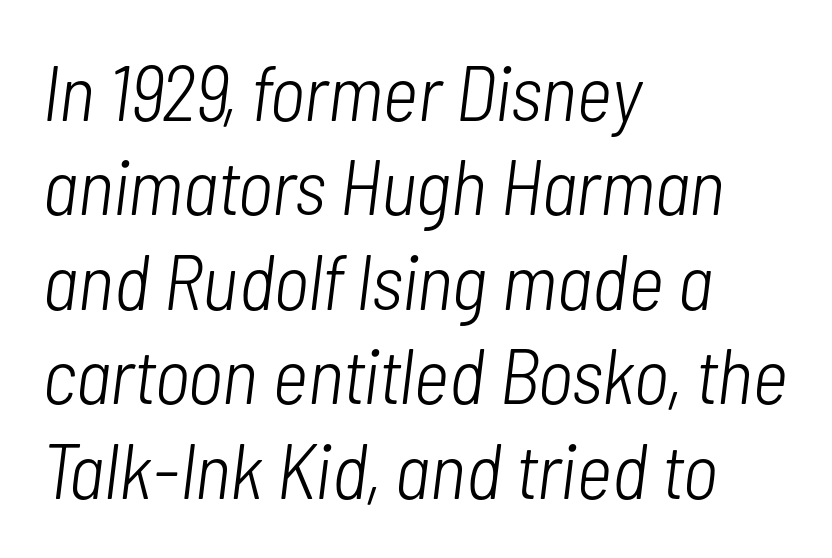
{"italic": "yes", "lean": "right", "slant_degrees": 7, "bold": "no", "weight": "light", "width": "condensed", "stroke_contrast": "low", "x_height": "medium", "monospaced": "no", "underline": "no", "align": "left", "line_spacing_ratio": 1.21, "letter_spacing": "normal", "letter_spacing_em": 0.0, "glyph_px": 78}
